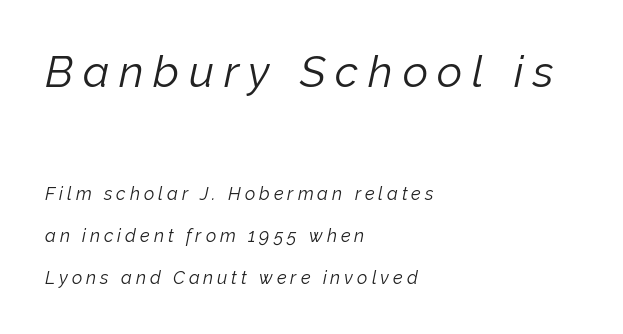
The image shows 44 px light type, italic (leaning right); set left-aligned, loose line spacing (2.33x), unusually wide letter spacing (+0.22 em), not underlined; the first (top) block is 2.44x larger; low stroke contrast and a medium x-height.
